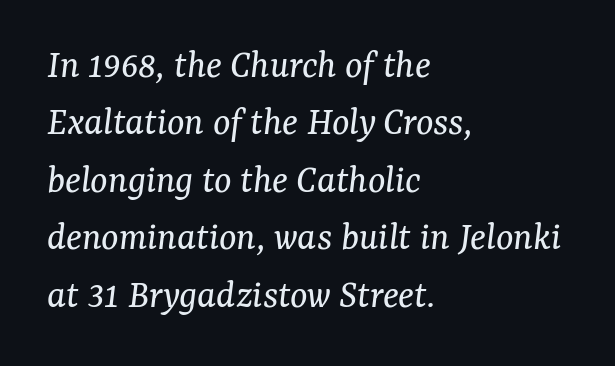
The compositor pushed each line to the left boundary. Think of a printed novel: that variable character pitch is what you see here. The words here are not underlined. Short note: letters normally spaced. Baseline-to-baseline distance is the conventional proportion of letter height. Is this a sans? No — the strokes have serifs.
